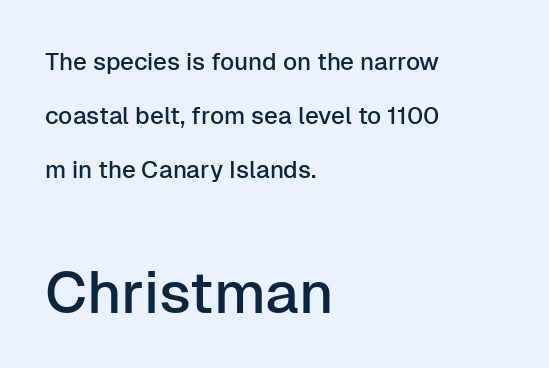
{"serif": "no", "italic": "no", "width": "normal", "stroke_contrast": "low", "x_height": "medium", "monospaced": "no", "underline": "no", "align": "left", "line_spacing": "loose", "line_spacing_ratio": 2.24, "letter_spacing": "normal", "letter_spacing_em": 0.0, "larger_block": "second", "size_ratio": 2.46, "glyph_px": 59}
